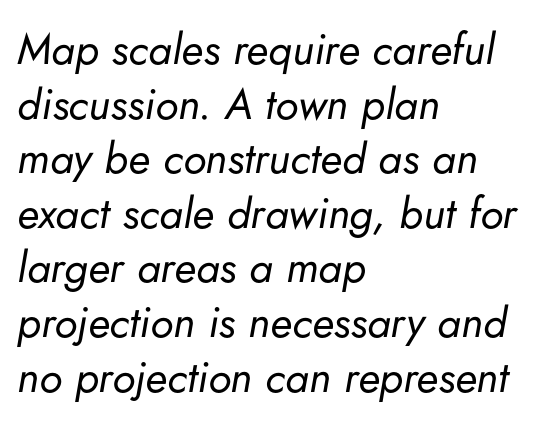
Character widths vary here, with narrow letters taking less room than wide ones. Students, note that the glyphs here touch the page at normal intervals. Summary of vertical rhythm: regular, with standard interline spacing. Slanted lettering throughout. Every row of glyphs begins at an identical x-position on the left.
